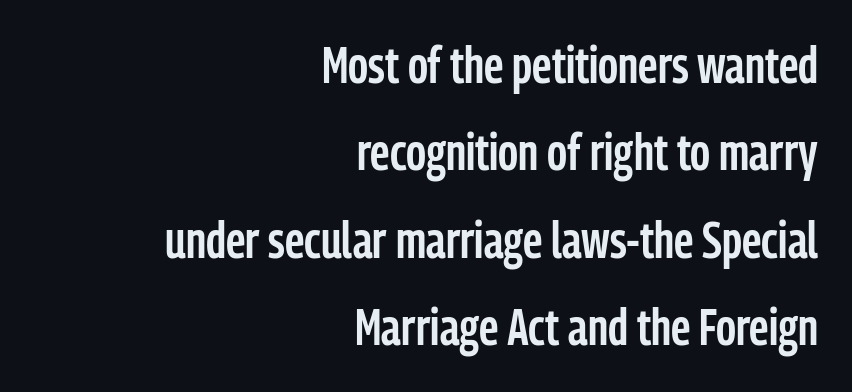
{"serif": "no", "italic": "no", "bold": "semi", "weight": "semibold", "width": "condensed", "stroke_contrast": "low", "x_height": "medium", "monospaced": "no", "underline": "no", "align": "right", "line_spacing_ratio": 1.75, "letter_spacing": "normal", "letter_spacing_em": 0.0, "glyph_px": 50}
